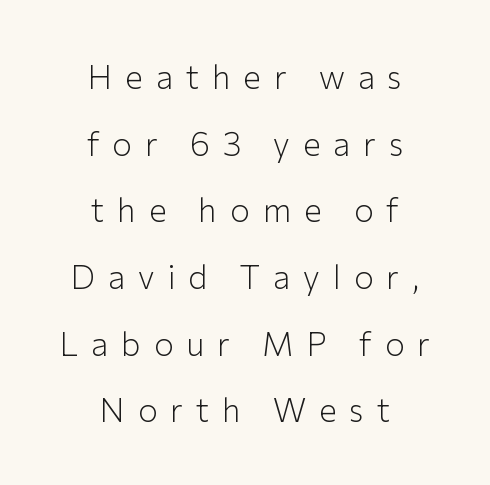
{"serif": "no", "italic": "no", "bold": "no", "weight": "light", "width": "normal", "stroke_contrast": "low", "x_height": "medium", "monospaced": "no", "underline": "no", "align": "center", "line_spacing": "loose", "line_spacing_ratio": 2.02, "letter_spacing": "wide", "letter_spacing_em": 0.39, "glyph_px": 33}
